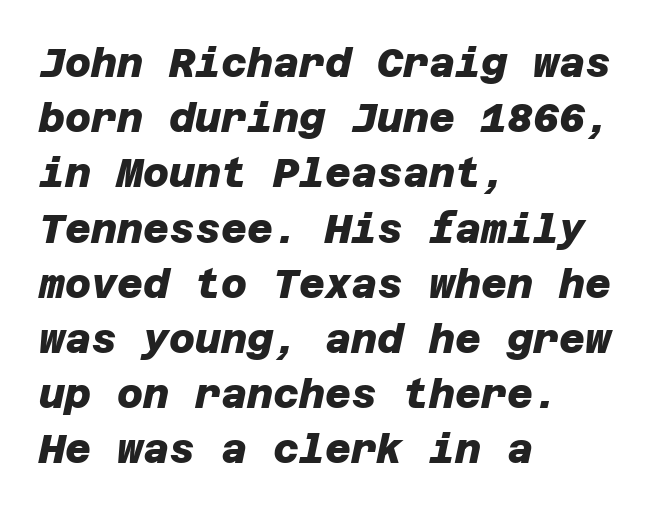
The image shows 40 px heavy sans-serif type; set left-aligned, normal line spacing (1.38x), normal letter spacing, not underlined; low stroke contrast and a large x-height.
